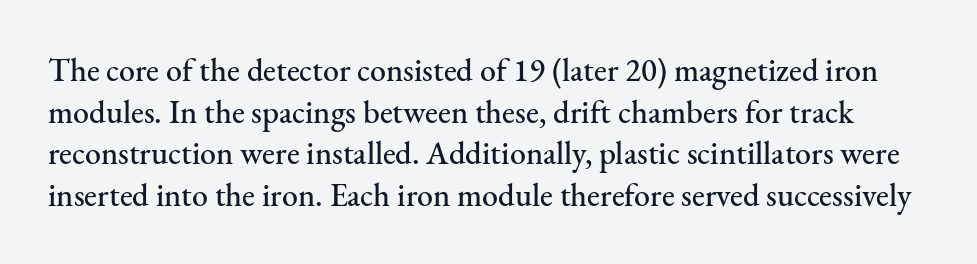
{"serif": "yes", "italic": "no", "width": "normal", "stroke_contrast": "medium", "x_height": "small", "monospaced": "no", "underline": "no", "line_spacing": "normal", "line_spacing_ratio": 1.3, "letter_spacing": "normal", "letter_spacing_em": 0.0, "glyph_px": 32}
